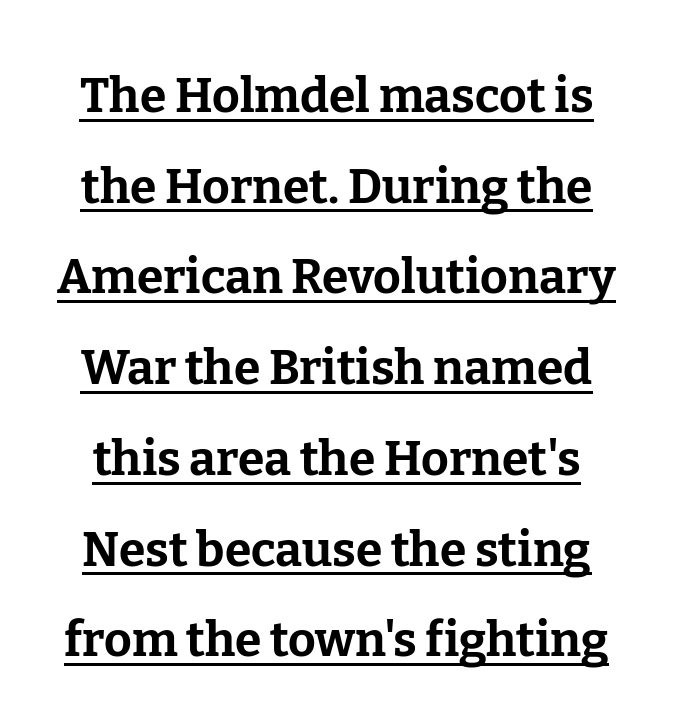
{"serif": "yes", "italic": "no", "bold": "yes", "weight": "bold", "width": "normal", "stroke_contrast": "low", "x_height": "medium", "monospaced": "no", "underline": "yes", "line_spacing_ratio": 1.89, "letter_spacing": "normal", "letter_spacing_em": 0.0, "glyph_px": 48}
